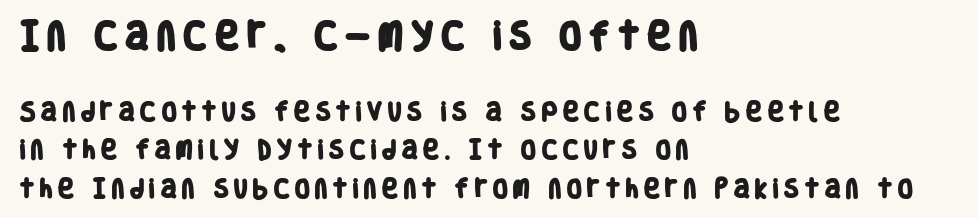
Q: Is the text bold? A: Yes.
Q: Is the typeface a serif or a sans-serif typeface? A: Sans-serif.
Q: Is the text underlined? A: No.
Q: How is the paragraph aligned? A: Left-aligned.
Q: Which block of text is set in a larger size, the first (top) or the second (bottom)? A: The first (top) one.
Q: Width (condensed, normal, or wide)? A: Condensed.
Q: Stroke contrast? A: Low.
Q: x-height? A: Large.
Q: Monospaced? A: No.
